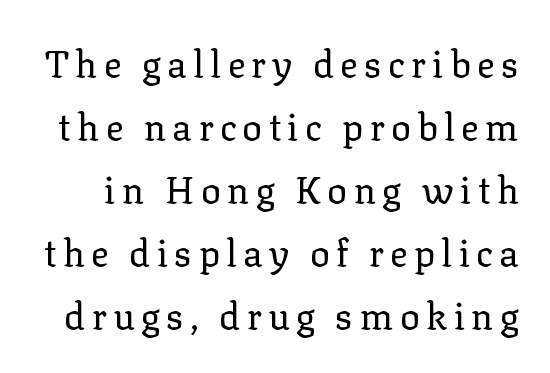
Q: Is the text bold? A: No.
Q: Is the text italic (slanted)? A: No, it is upright.
Q: Is the typeface a serif or a sans-serif typeface? A: Serif.
Q: Is the text underlined? A: No.
Q: Is the spacing between lines tight, normal or loose? A: Normal.
Q: Width (condensed, normal, or wide)? A: Normal.
Q: Stroke contrast? A: Low.
Q: x-height? A: Medium.
Q: Monospaced? A: No.
